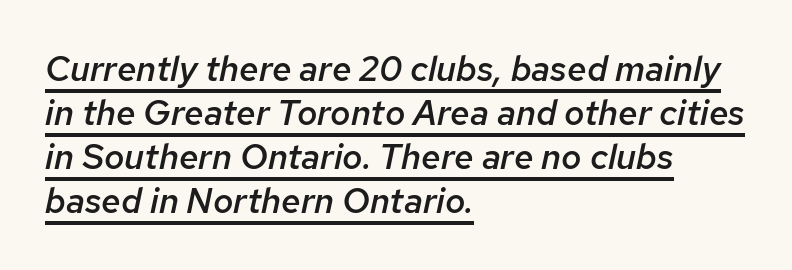
Q: Is the text bold? A: Semi-bold.
Q: Is the text italic (slanted)? A: Yes, it leans right by about 12 degrees.
Q: Is the text underlined? A: Yes.
Q: How is the paragraph aligned? A: Left-aligned.
Q: Is the spacing between letters normal or unusually wide? A: Normal.
Q: Is the spacing between lines tight, normal or loose? A: Normal.
Q: Width (condensed, normal, or wide)? A: Normal.
Q: Stroke contrast? A: Low.
Q: x-height? A: Medium.
Q: Monospaced? A: No.
